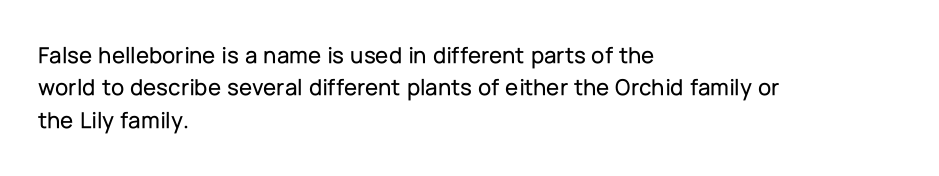
The image shows 24 px text type, upright; set left-aligned, normal line spacing (1.35x), normal letter spacing, not underlined.
